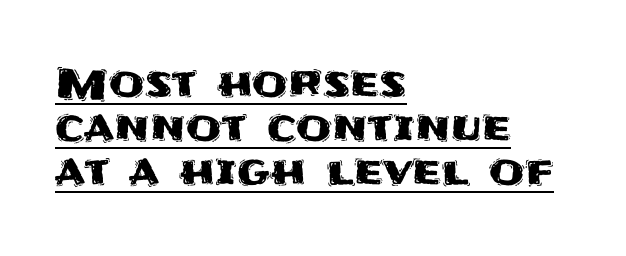
Tall strokes in this sample are plumb rather than angled. Each word holds together tightly as a unit, with standard inter-letter gaps. Is there much room between lines? No — they nearly touch. Note the varied advance widths — an 'i' is clearly narrower than an 'm'.
